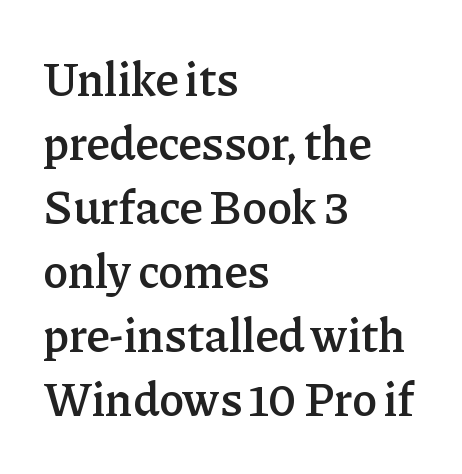
{"serif": "yes", "italic": "no", "bold": "semi", "weight": "semibold", "width": "normal", "stroke_contrast": "low", "x_height": "medium", "monospaced": "no", "underline": "no", "align": "left", "line_spacing": "normal", "line_spacing_ratio": 1.36, "letter_spacing": "normal", "letter_spacing_em": 0.0, "glyph_px": 47}
